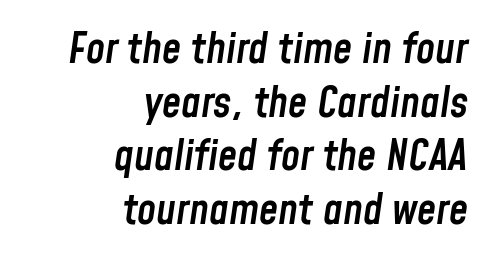
What's the leading like? Ordinary, nothing unusual. Nobody drew a line under any word here. Yep, that's italic — everything's leaning. A semibold gives these letters moderate extra thickness, short of bold. A flush-right, rag-left setting is used for this passage.
